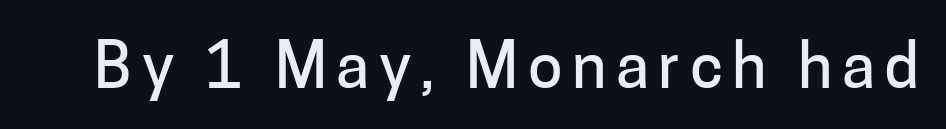
The image shows 63 px sans-serif type, upright; set not underlined; low stroke contrast and a medium x-height.
